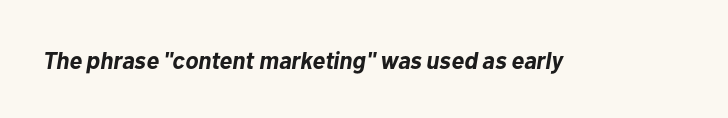
{"italic": "yes", "lean": "right", "slant_degrees": 10, "bold": "yes", "underline": "no", "letter_spacing": "normal", "letter_spacing_em": 0.0, "glyph_px": 24}
